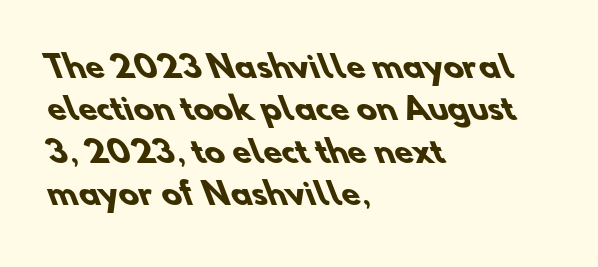
The sample has been set heavy, in full bold. Short note: letters normally spaced. Unmarked baselines from the first word to the last. In terms of leading, this rendering sits right in the middle. A typesetter would call this proportional, since set widths differ per character.
